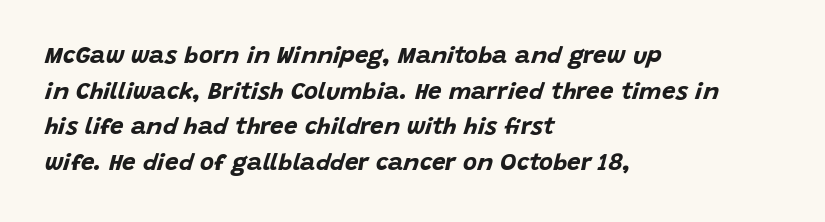
Q: Is the text bold? A: Yes.
Q: Is the text italic (slanted)? A: Yes, it leans right by about 15 degrees.
Q: Is the text underlined? A: No.
Q: How is the paragraph aligned? A: Left-aligned.
Q: Is the spacing between letters normal or unusually wide? A: Normal.
Q: Is the spacing between lines tight, normal or loose? A: Normal.
